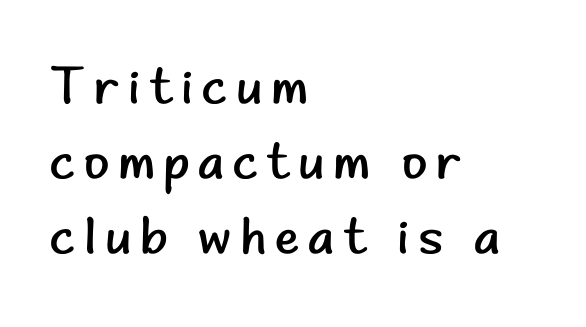
{"serif": "no", "italic": "no", "bold": "no", "weight": "regular", "width": "normal", "stroke_contrast": "low", "x_height": "small", "monospaced": "no", "underline": "no", "align": "left", "line_spacing": "normal", "line_spacing_ratio": 1.44, "glyph_px": 52}
